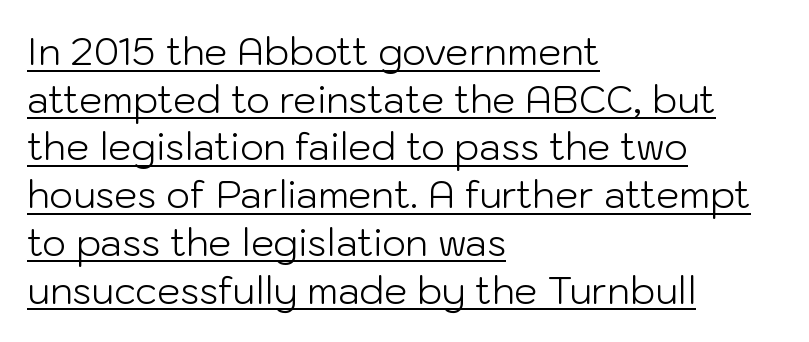
Q: Is the text bold? A: No.
Q: Is the text italic (slanted)? A: No, it is upright.
Q: Is the typeface a serif or a sans-serif typeface? A: Sans-serif.
Q: Is the text underlined? A: Yes.
Q: How is the paragraph aligned? A: Left-aligned.
Q: Is the spacing between letters normal or unusually wide? A: Normal.
Q: Is the spacing between lines tight, normal or loose? A: Normal.
Q: Width (condensed, normal, or wide)? A: Normal.
Q: Stroke contrast? A: Low.
Q: x-height? A: Medium.
Q: Monospaced? A: No.
